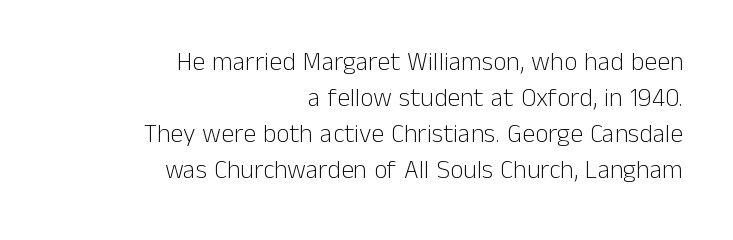
The image shows 26 px text type, upright; set right-aligned, normal line spacing (1.38x), normal letter spacing, not underlined.
